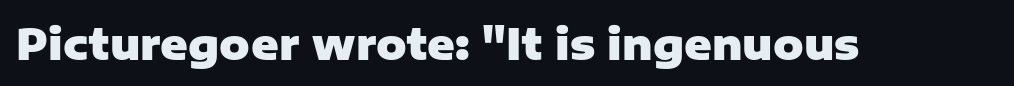
In terms of letterform style, serifs are entirely absent. Is this a fixed-width face? No — the glyphs have proportional, varying widths. Every letter is thick-stroked: bold, no question. The glyphs are unaccompanied by any horizontal stroke below them. The axis of the letterforms is exactly vertical. Students, note that the glyphs here touch the page at normal intervals.
